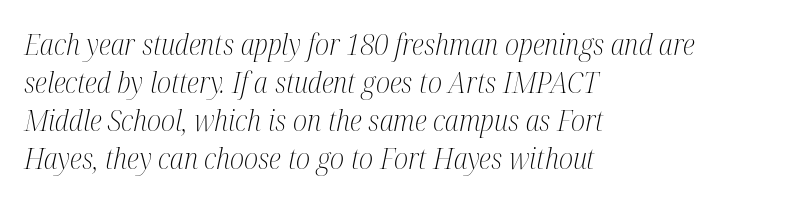
The face looks like a standard text weight, possibly lighter. These lines are rendered in a variable-pitch font. Check under the words: just untouched page. Classification — serif. Does the copy run flush right? No — it runs flush left. The designer left line spacing at the default.
